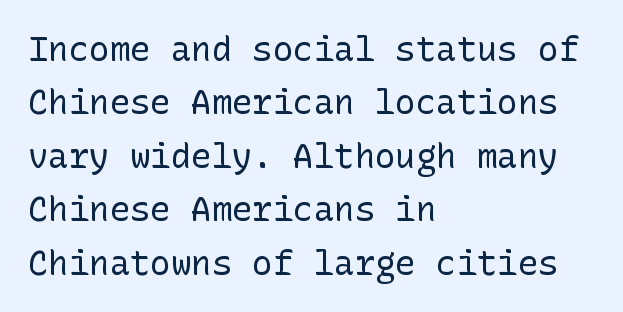
The image shows 34 px regular-weight sans-serif type, upright; set left-aligned, normal line spacing (1.57x), normal letter spacing, not underlined; low stroke contrast and a medium x-height.
